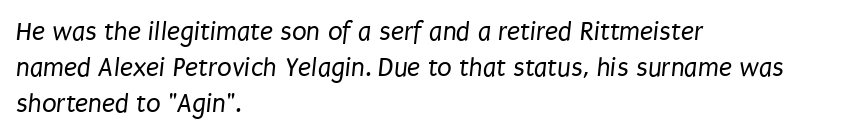
Plain, unruled lines of type. The tracking reads as untouched default to a designer's eye. Typeset ragged right — the left edge is the straight one. A light-to-regular cut is what we see here.
